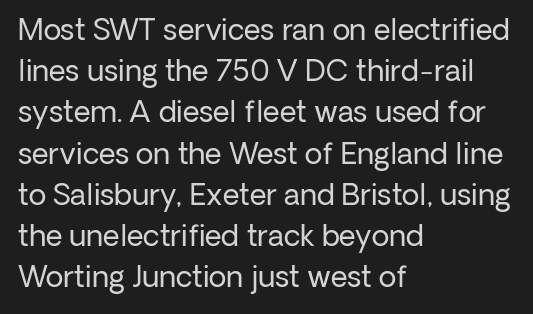
The image shows 29 px regular-weight sans-serif type, upright; set left-aligned, normal line spacing (1.42x), normal letter spacing, not underlined; low stroke contrast and a medium x-height.
